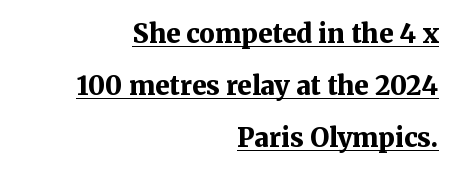
Quick note: interline space is abundant. Every stem runs plumb, perpendicular to the baseline. On the weight axis this lands at bold, roughly 700. Emphasis is given by a line drawn under the lettering.
